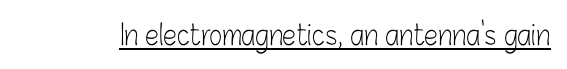
Q: Is the text bold? A: No.
Q: Is the text italic (slanted)? A: No, it is upright.
Q: Is the typeface a serif or a sans-serif typeface? A: Sans-serif.
Q: Is the text underlined? A: Yes.
Q: Is the spacing between letters normal or unusually wide? A: Normal.
Q: Width (condensed, normal, or wide)? A: Condensed.
Q: Stroke contrast? A: Low.
Q: x-height? A: Medium.
Q: Monospaced? A: No.
